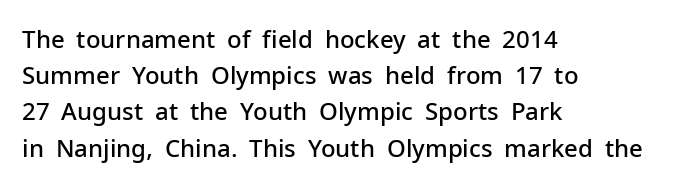
Quick note: not italic, upright. The baseline area is clear. Short and long lines alike share a common starting point at left. Students, observe: this is what conventionally led text looks like.
